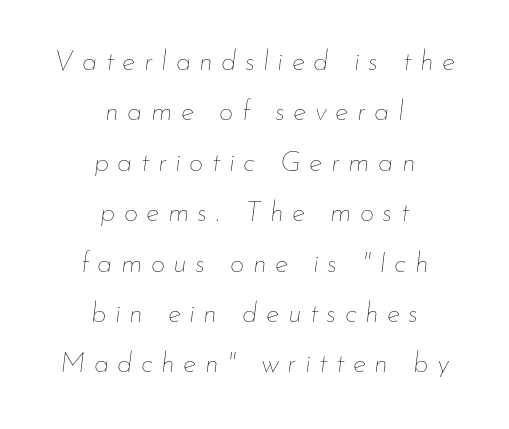
Q: Is the text bold? A: No.
Q: Is the text italic (slanted)? A: Yes, it leans right by about 7 degrees.
Q: Is the text underlined? A: No.
Q: How is the paragraph aligned? A: Centered.
Q: Is the spacing between letters normal or unusually wide? A: Unusually wide.
Q: Width (condensed, normal, or wide)? A: Normal.
Q: Stroke contrast? A: Low.
Q: x-height? A: Small.
Q: Monospaced? A: No.
